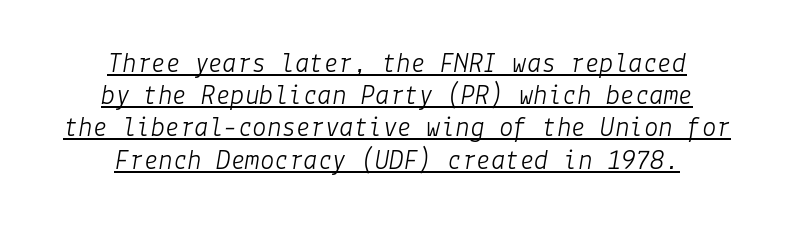
Q: Is the text bold? A: No.
Q: Is the text italic (slanted)? A: Yes, it leans right by about 9 degrees.
Q: Is the text underlined? A: Yes.
Q: How is the paragraph aligned? A: Centered.
Q: Is the spacing between letters normal or unusually wide? A: Normal.
Q: Is the spacing between lines tight, normal or loose? A: Tight.
Q: Width (condensed, normal, or wide)? A: Normal.
Q: Stroke contrast? A: Low.
Q: x-height? A: Medium.
